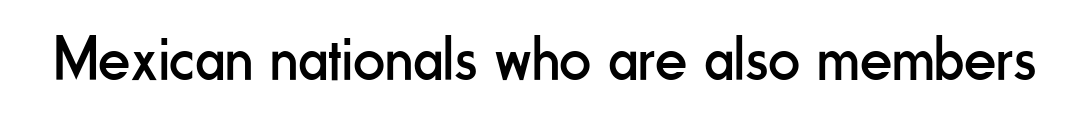
Q: Is the text bold? A: No.
Q: Is the text italic (slanted)? A: No, it is upright.
Q: Is the typeface a serif or a sans-serif typeface? A: Sans-serif.
Q: Is the text underlined? A: No.
Q: Is the spacing between letters normal or unusually wide? A: Normal.
Q: Width (condensed, normal, or wide)? A: Condensed.
Q: Stroke contrast? A: Low.
Q: x-height? A: Small.
Q: Monospaced? A: No.
